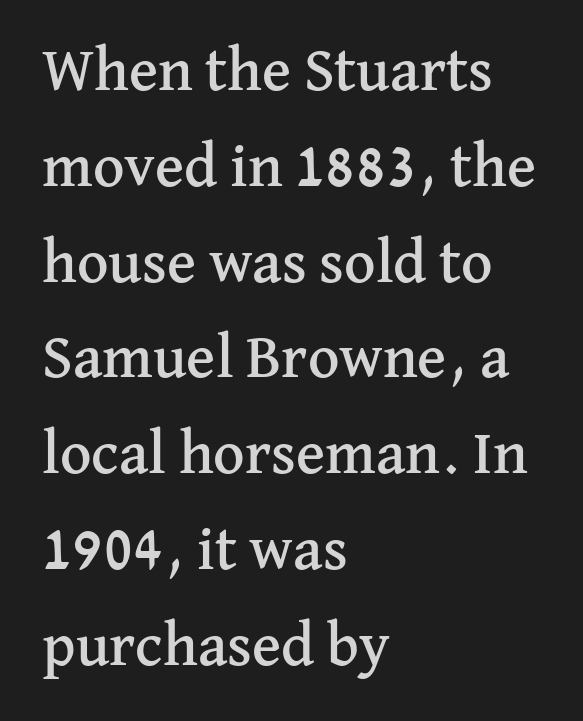
The image shows 61 px serif type, upright; set left-aligned, normal line spacing (1.57x), normal letter spacing, not underlined; medium stroke contrast and a medium x-height.
